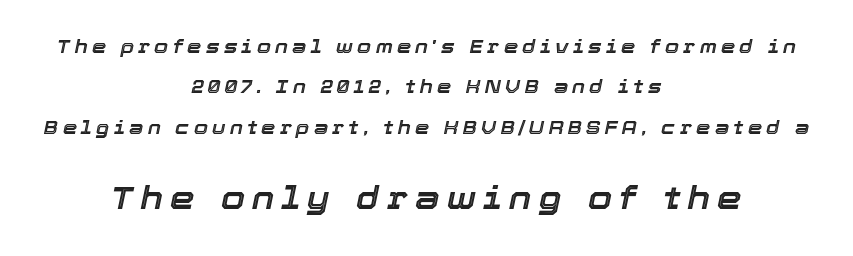
The image shows 31 px text type, italic (leaning right); set centered, loose line spacing (2.25x), unusually wide letter spacing (+0.24 em), not underlined; the second (bottom) block is 1.72x larger; a medium x-height.
